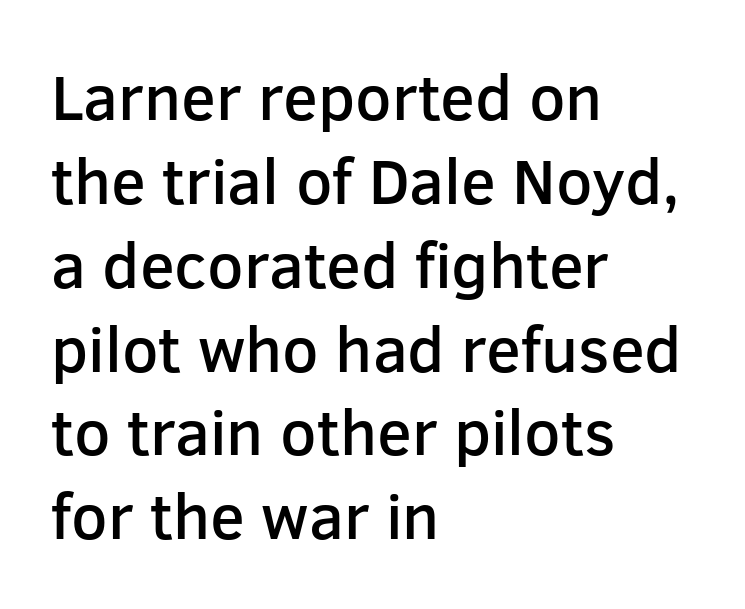
Q: Is the text bold? A: Semi-bold.
Q: Is the text italic (slanted)? A: No, it is upright.
Q: Is the typeface a serif or a sans-serif typeface? A: Sans-serif.
Q: Is the text underlined? A: No.
Q: How is the paragraph aligned? A: Left-aligned.
Q: Is the spacing between letters normal or unusually wide? A: Normal.
Q: Is the spacing between lines tight, normal or loose? A: Normal.
Q: Width (condensed, normal, or wide)? A: Normal.
Q: Stroke contrast? A: Low.
Q: x-height? A: Medium.
Q: Monospaced? A: No.
